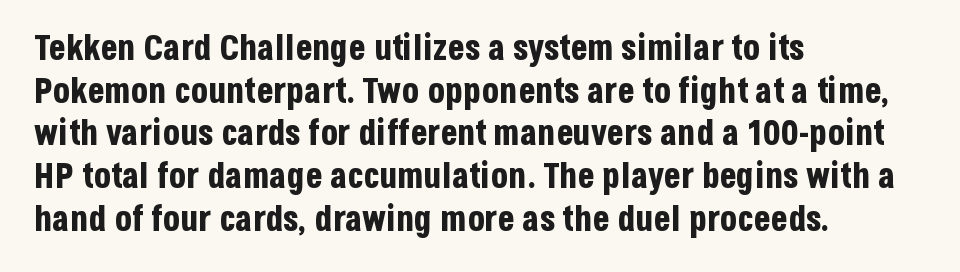
{"serif": "no", "italic": "no", "bold": "yes", "weight": "bold", "width": "condensed", "stroke_contrast": "low", "x_height": "large", "monospaced": "no", "underline": "no", "align": "left", "line_spacing_ratio": 1.22, "letter_spacing": "normal", "letter_spacing_em": 0.0, "glyph_px": 35}
